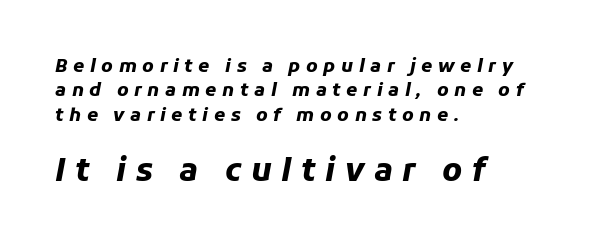
The image shows 31 px heavy type, italic (leaning right); set left-aligned, normal line spacing (1.36x), unusually wide letter spacing (+0.31 em), not underlined; the second (bottom) block is 1.72x larger; low stroke contrast and a medium x-height.
